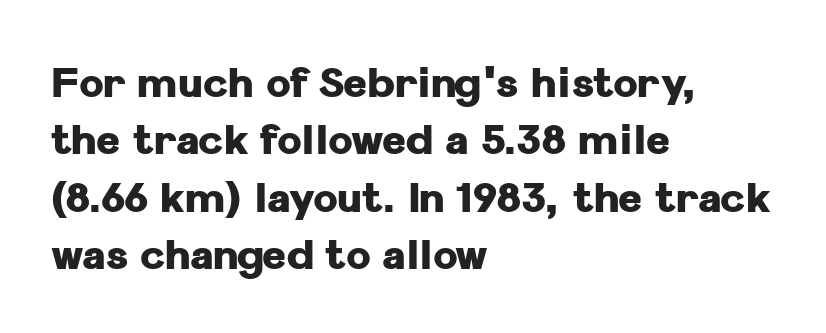
{"serif": "no", "italic": "no", "bold": "yes", "weight": "heavy", "width": "normal", "stroke_contrast": "low", "x_height": "medium", "monospaced": "no", "underline": "no", "align": "left", "line_spacing": "normal", "line_spacing_ratio": 1.4, "letter_spacing": "normal", "letter_spacing_em": 0.0, "glyph_px": 41}
